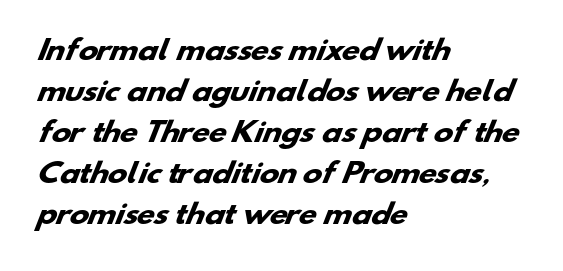
{"bold": "yes", "underline": "no", "align": "left", "line_spacing": "normal", "line_spacing_ratio": 1.58, "letter_spacing": "normal", "letter_spacing_em": 0.0, "glyph_px": 26}
